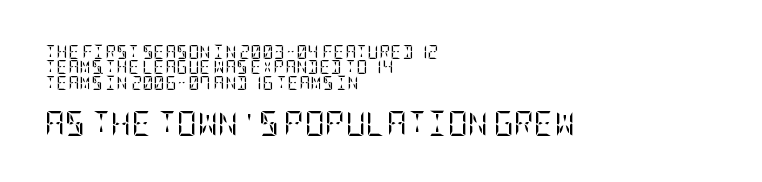
{"italic": "no", "bold": "no", "underline": "no", "align": "left", "line_spacing": "tight", "line_spacing_ratio": 1.1, "letter_spacing": "normal", "letter_spacing_em": 0.0, "larger_block": "second", "size_ratio": 1.79, "glyph_px": 25}
